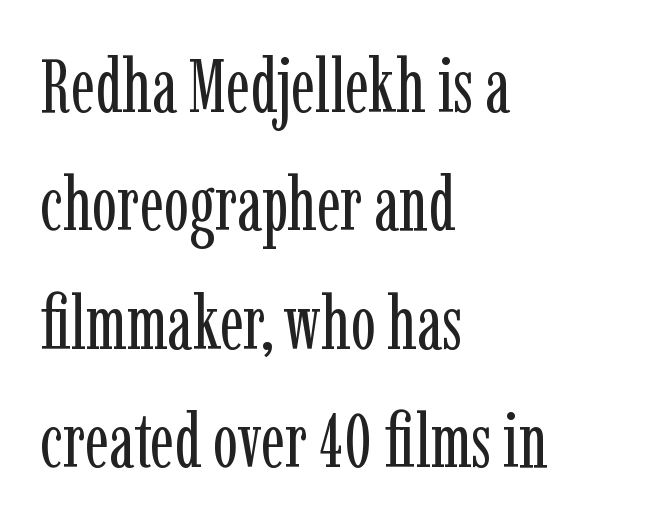
{"serif": "yes", "italic": "no", "bold": "no", "weight": "regular", "width": "condensed", "stroke_contrast": "low", "x_height": "medium", "monospaced": "no", "underline": "no", "align": "left", "line_spacing": "normal", "line_spacing_ratio": 1.58, "letter_spacing": "normal", "letter_spacing_em": 0.0, "glyph_px": 75}
